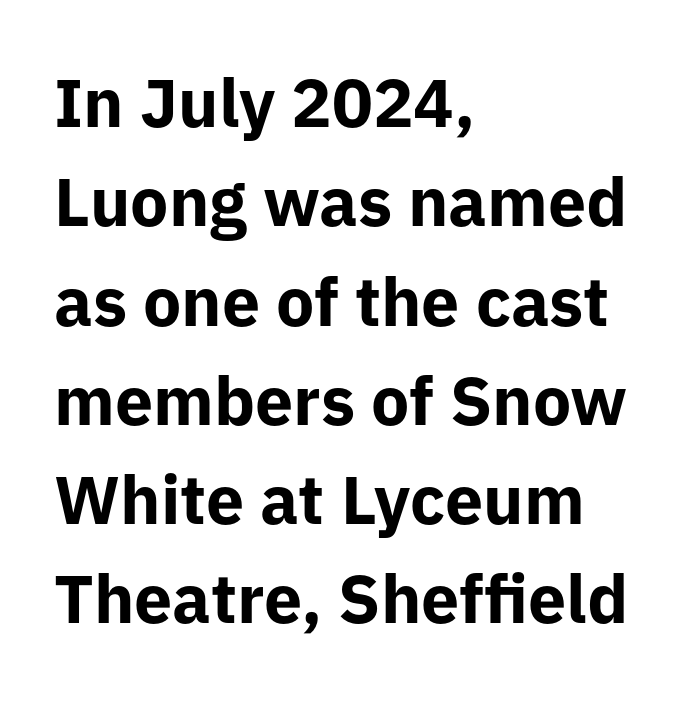
The image shows 68 px bold sans-serif type, upright; set left-aligned, normal line spacing (1.46x), normal letter spacing, not underlined; low stroke contrast and a medium x-height.
